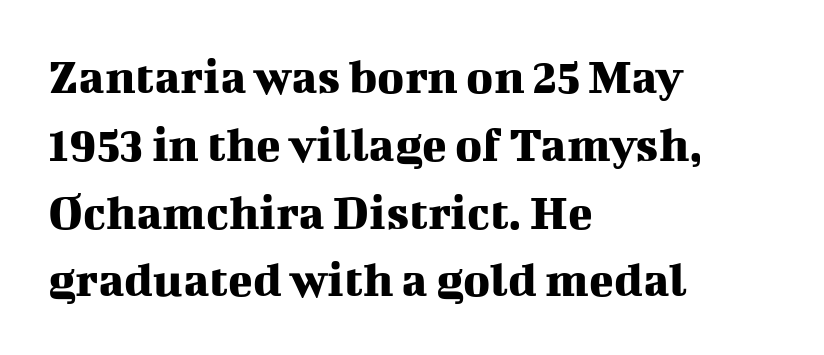
The image shows 51 px serif type, upright; set left-aligned, normal line spacing (1.33x), normal letter spacing, not underlined; medium stroke contrast and a medium x-height.
